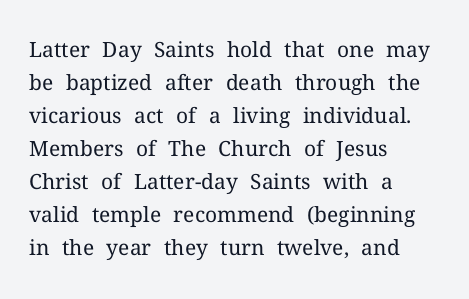
The image shows 21 px text type, upright; set left-aligned, normal line spacing (1.57x), normal letter spacing, not underlined.
